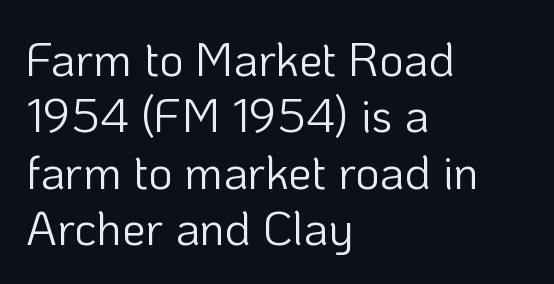
The image shows 47 px light sans-serif type, upright; set left-aligned, line spacing 1.2x, normal letter spacing, not underlined; low stroke contrast and a medium x-height.
